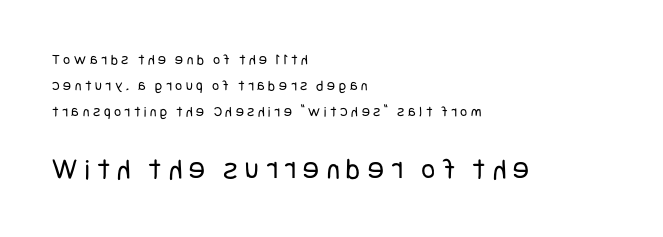
{"serif": "no", "italic": "no", "bold": "no", "weight": "regular", "width": "condensed", "stroke_contrast": "low", "x_height": "large", "underline": "no", "align": "left", "line_spacing_ratio": 1.74, "letter_spacing": "wide", "letter_spacing_em": 0.24, "larger_block": "second", "size_ratio": 2.0, "glyph_px": 30}
